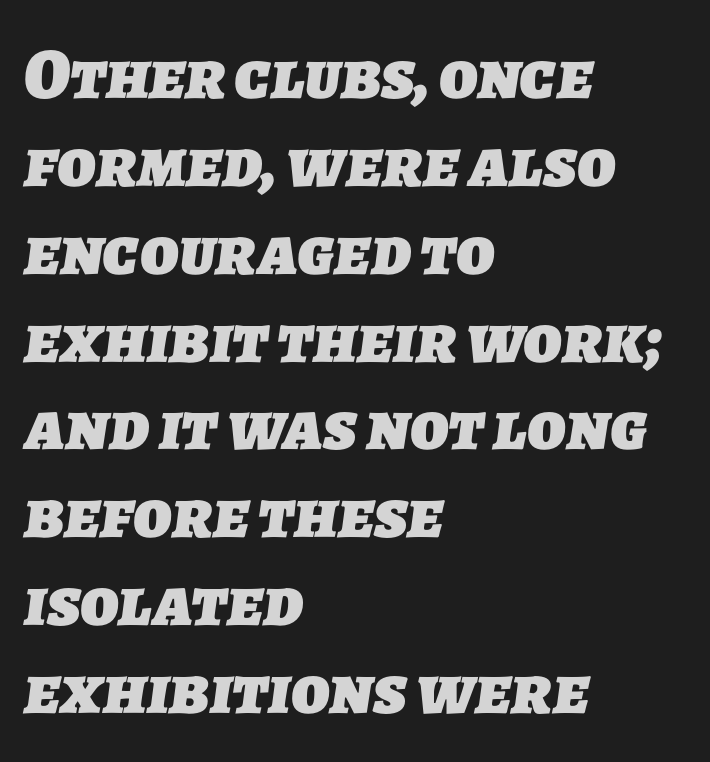
The image shows 72 px heavy sans-serif type; set left-aligned, line spacing 1.22x, normal letter spacing, not underlined; low stroke contrast and a medium x-height.
